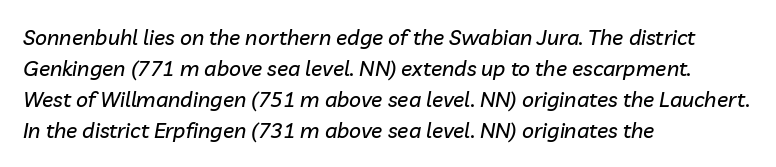
The image shows 21 px text type, italic (leaning right); set left-aligned, normal line spacing (1.47x), normal letter spacing, not underlined.
